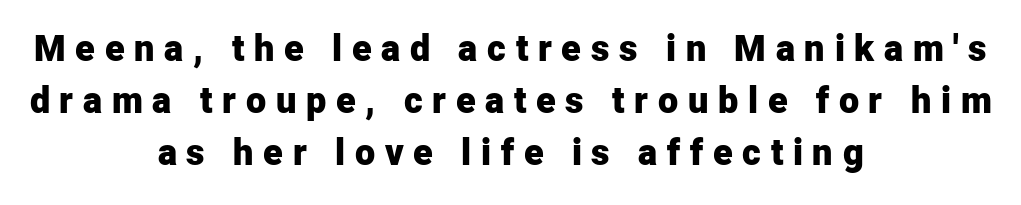
The image shows 36 px heavy sans-serif type, upright; set centered, normal line spacing (1.45x), unusually wide letter spacing (+0.27 em), not underlined; low stroke contrast and a medium x-height.
